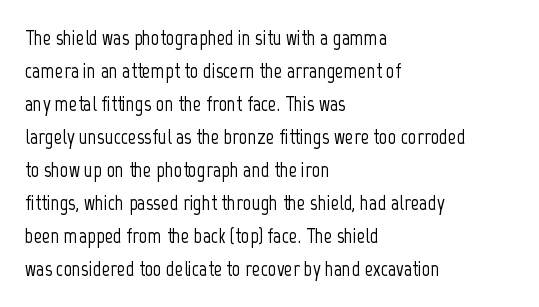
Q: Is the text italic (slanted)? A: No, it is upright.
Q: Is the text underlined? A: No.
Q: How is the paragraph aligned? A: Left-aligned.
Q: Is the spacing between letters normal or unusually wide? A: Normal.
Q: Is the spacing between lines tight, normal or loose? A: Normal.
